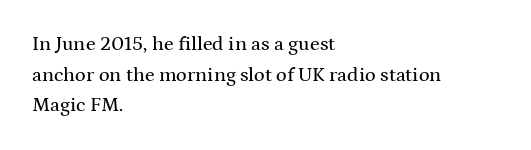
Q: Is the text italic (slanted)? A: No, it is upright.
Q: Is the text underlined? A: No.
Q: How is the paragraph aligned? A: Left-aligned.
Q: Is the spacing between letters normal or unusually wide? A: Normal.
Q: Is the spacing between lines tight, normal or loose? A: Normal.
